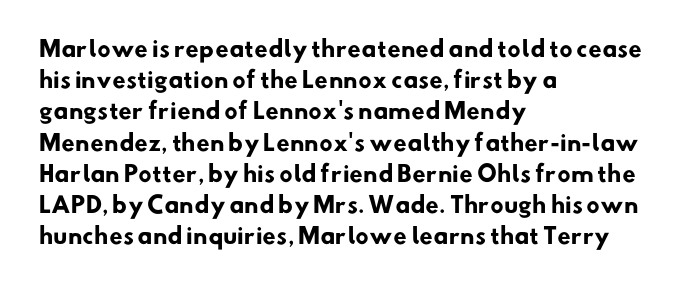
The image shows 22 px bold type; set left-aligned, normal line spacing (1.42x), normal letter spacing, not underlined.
